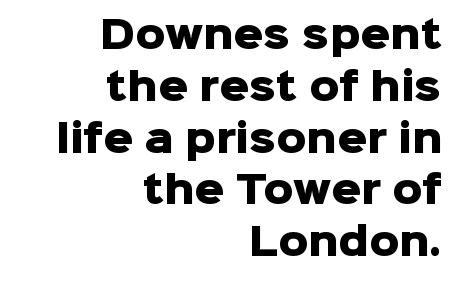
Q: Is the text bold? A: Yes.
Q: Is the text italic (slanted)? A: No, it is upright.
Q: Is the typeface a serif or a sans-serif typeface? A: Sans-serif.
Q: Is the text underlined? A: No.
Q: How is the paragraph aligned? A: Right-aligned.
Q: Is the spacing between letters normal or unusually wide? A: Normal.
Q: Is the spacing between lines tight, normal or loose? A: Normal.
Q: Width (condensed, normal, or wide)? A: Normal.
Q: Stroke contrast? A: Low.
Q: x-height? A: Medium.
Q: Monospaced? A: No.
